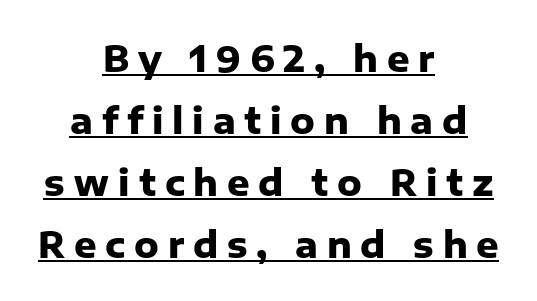
The designer went with a sans here, leaving each stem footless. You could only call the tracking loose — the letters float apart. Typographic density is high because the face is bold. A baseline rule has been typeset under these characters. Where is the straight margin? There isn't one; the lines are centered. Notice how the stems are strictly vertical — no italics here.
